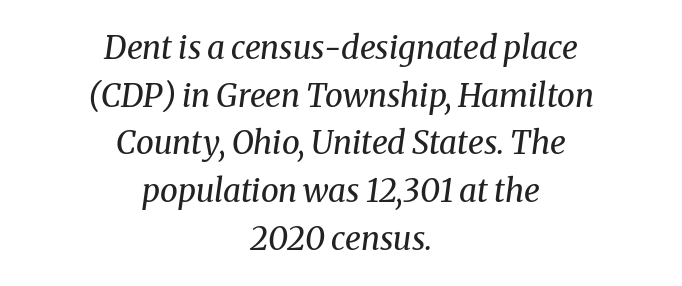
The image shows 32 px regular-weight serif type, italic (leaning right); set centered, normal line spacing (1.49x), normal letter spacing, not underlined; medium stroke contrast and a medium x-height.
